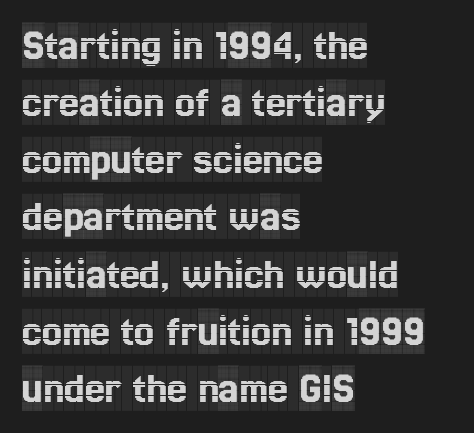
The tracking reads as untouched default to a designer's eye. Ascenders rise straight up at ninety degrees. These lines are set flush left with a ragged right edge. The leading is moderate, giving the passage an even texture. Note the varied advance widths — an 'i' is clearly narrower than an 'm'.
